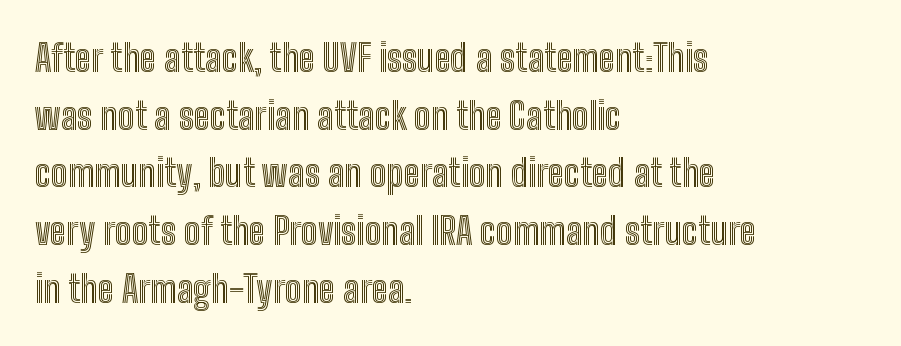
The space beneath each line is pristine and unruled. You could not count columns in this text — the font is proportionally spaced. The lettering stays uniformly vertical, giving the passage a roman look. The face used here is rendered with its standard letterfit. The typesetter chose a ragged-right arrangement here.
